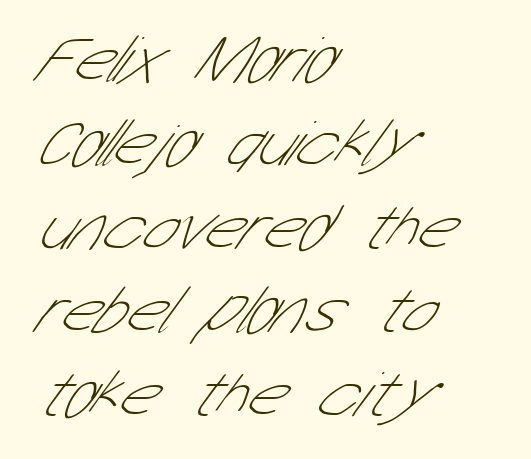
Q: Is the text bold? A: No.
Q: Is the typeface a serif or a sans-serif typeface? A: Sans-serif.
Q: Is the text underlined? A: No.
Q: How is the paragraph aligned? A: Left-aligned.
Q: Is the spacing between letters normal or unusually wide? A: Normal.
Q: Is the spacing between lines tight, normal or loose? A: Normal.
Q: Width (condensed, normal, or wide)? A: Condensed.
Q: Stroke contrast? A: Low.
Q: x-height? A: Medium.
Q: Monospaced? A: No.
